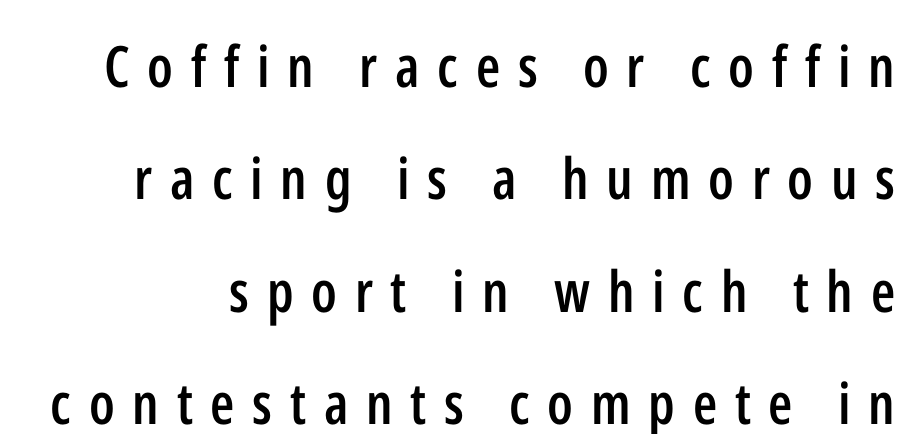
Each new line begins a long way beneath the previous one. Serif or sans? Sans — the stroke terminals are bare. Emphasis by weight is partial: semibold. Rendered with straight, roman letterforms. The tracking reads as deliberately expanded to a designer's eye.
